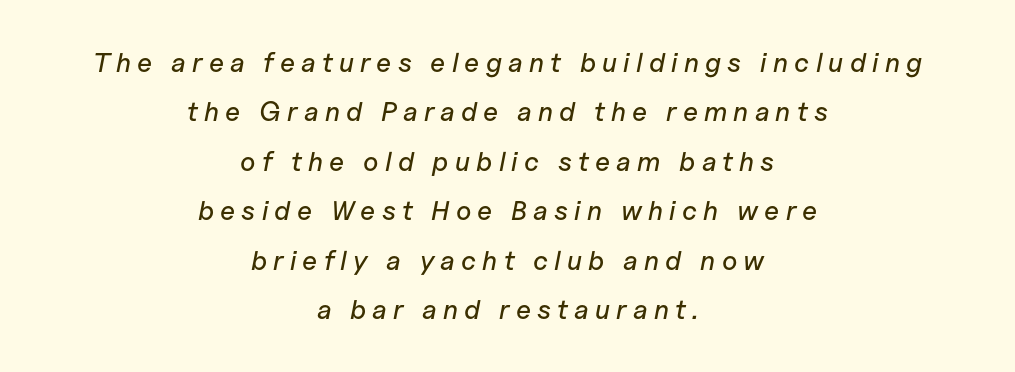
Bare-footed words on every line. The gaps between neighbouring characters are conspicuously large. Yep, that's italic — everything's leaning. The passage is arranged like a title page — every line centered.
